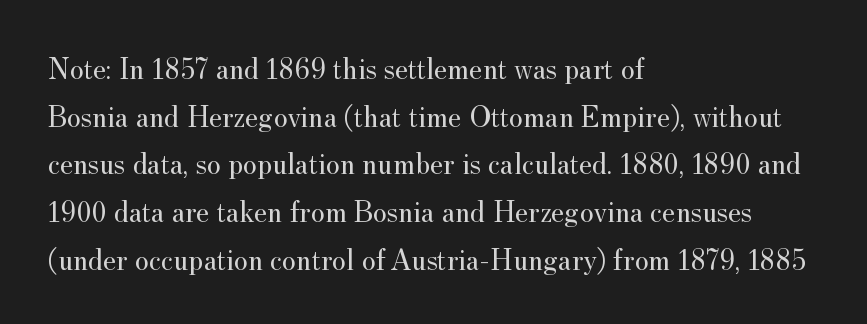
Q: Is the text bold? A: No.
Q: Is the text italic (slanted)? A: No, it is upright.
Q: Is the typeface a serif or a sans-serif typeface? A: Serif.
Q: Is the text underlined? A: No.
Q: How is the paragraph aligned? A: Left-aligned.
Q: Is the spacing between letters normal or unusually wide? A: Normal.
Q: Is the spacing between lines tight, normal or loose? A: Normal.
Q: Width (condensed, normal, or wide)? A: Normal.
Q: Stroke contrast? A: Medium.
Q: x-height? A: Small.
Q: Monospaced? A: No.
